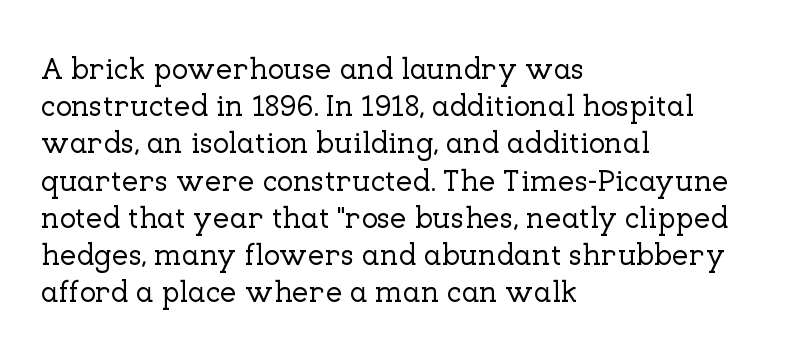
The image shows 30 px serif type, upright; set left-aligned, line spacing 1.24x, normal letter spacing, not underlined; low stroke contrast and a medium x-height.
